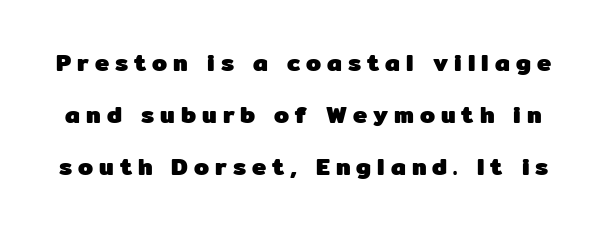
{"italic": "no", "bold": "yes", "underline": "no", "line_spacing": "loose", "line_spacing_ratio": 2.17, "letter_spacing": "wide", "letter_spacing_em": 0.25, "glyph_px": 24}
